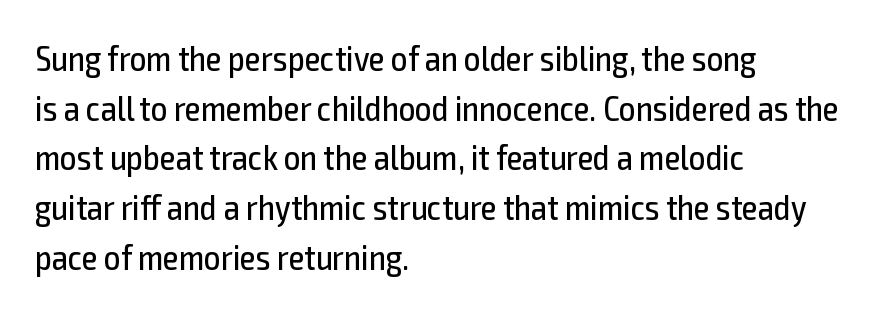
Q: Is the text bold? A: No.
Q: Is the text italic (slanted)? A: No, it is upright.
Q: Is the typeface a serif or a sans-serif typeface? A: Sans-serif.
Q: Is the text underlined? A: No.
Q: How is the paragraph aligned? A: Left-aligned.
Q: Is the spacing between letters normal or unusually wide? A: Normal.
Q: Is the spacing between lines tight, normal or loose? A: Normal.
Q: Width (condensed, normal, or wide)? A: Condensed.
Q: x-height? A: Medium.
Q: Monospaced? A: No.
